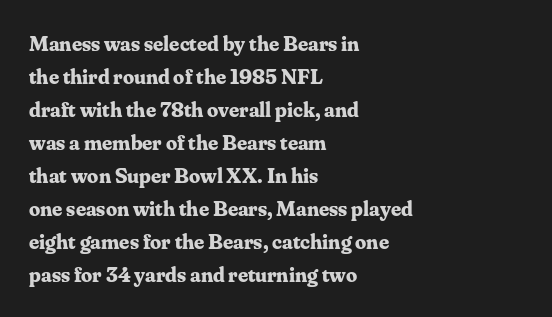
You'd pick this weight for a headline — it's a proper bold. The lettering holds an erect, upright posture throughout. Glance below the letters and you will spot only blank space. Layout note: lines flush left. Characters follow at the spacing the type designer built in. These lines sit exactly where default settings would place them.
